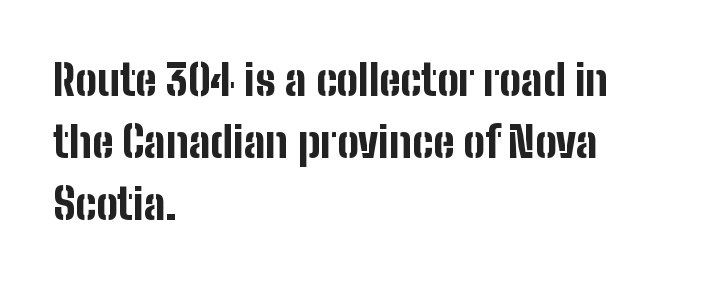
Q: Is the text bold? A: Yes.
Q: Is the text italic (slanted)? A: No, it is upright.
Q: Is the typeface a serif or a sans-serif typeface? A: Sans-serif.
Q: Is the text underlined? A: No.
Q: How is the paragraph aligned? A: Left-aligned.
Q: Is the spacing between letters normal or unusually wide? A: Normal.
Q: Is the spacing between lines tight, normal or loose? A: Normal.
Q: Width (condensed, normal, or wide)? A: Condensed.
Q: Stroke contrast? A: Low.
Q: x-height? A: Medium.
Q: Monospaced? A: No.
